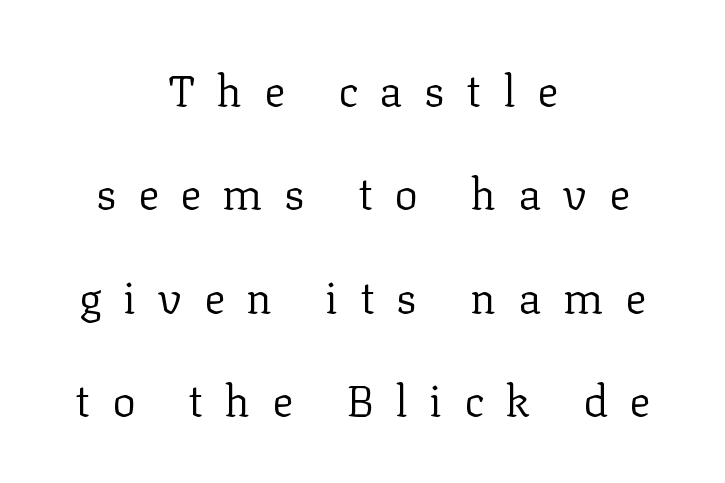
{"serif": "yes", "italic": "no", "bold": "no", "weight": "regular", "width": "normal", "stroke_contrast": "low", "x_height": "medium", "monospaced": "no", "underline": "no", "align": "center", "line_spacing": "loose", "line_spacing_ratio": 2.35, "letter_spacing": "wide", "letter_spacing_em": 0.49, "glyph_px": 44}
